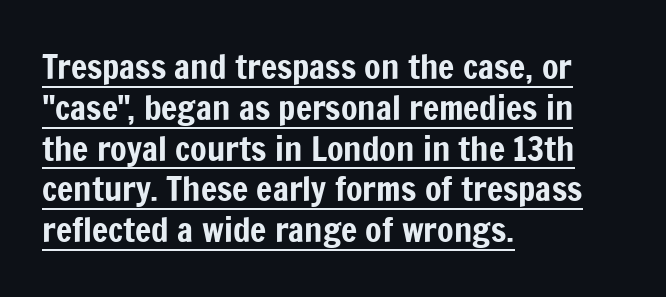
The image shows 34 px condensed sans-serif type, upright; set left-aligned, line spacing 1.2x, normal letter spacing, underlined; low stroke contrast and a medium x-height.
